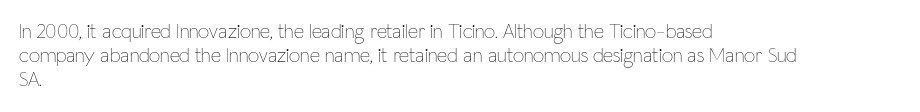
Tall strokes in this sample are plumb rather than angled. Decoration check: the copy has no underline. Words appear dense and cohesive because spacing is normal. The typesetter chose a ragged-right arrangement here.
